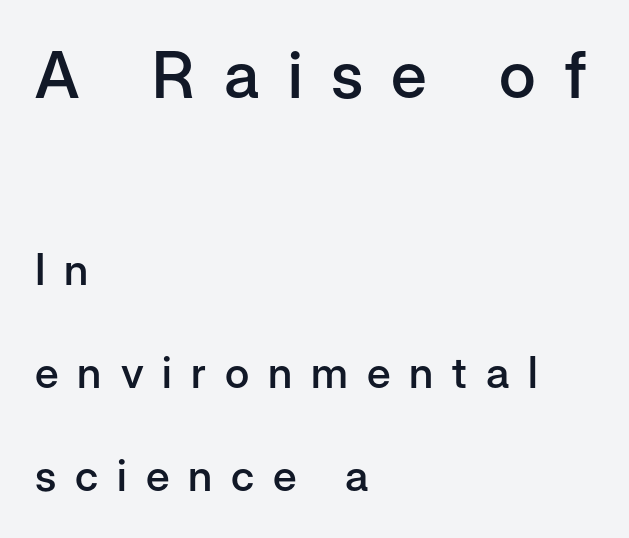
Q: Is the text bold? A: Semi-bold.
Q: Is the text italic (slanted)? A: No, it is upright.
Q: Is the typeface a serif or a sans-serif typeface? A: Sans-serif.
Q: Is the text underlined? A: No.
Q: How is the paragraph aligned? A: Left-aligned.
Q: Is the spacing between letters normal or unusually wide? A: Unusually wide.
Q: Is the spacing between lines tight, normal or loose? A: Loose.
Q: Which block of text is set in a larger size, the first (top) or the second (bottom)? A: The first (top) one.
Q: Width (condensed, normal, or wide)? A: Normal.
Q: Stroke contrast? A: Low.
Q: x-height? A: Medium.
Q: Monospaced? A: No.
